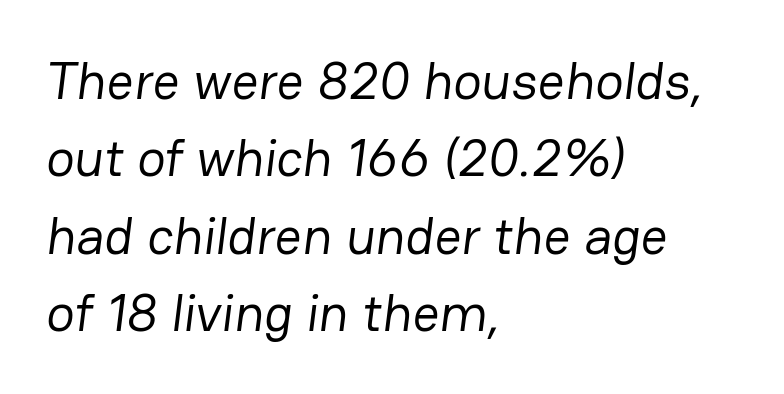
The image shows 53 px regular-weight sans-serif type; set left-aligned, normal line spacing (1.46x), normal letter spacing, not underlined; low stroke contrast and a medium x-height.
